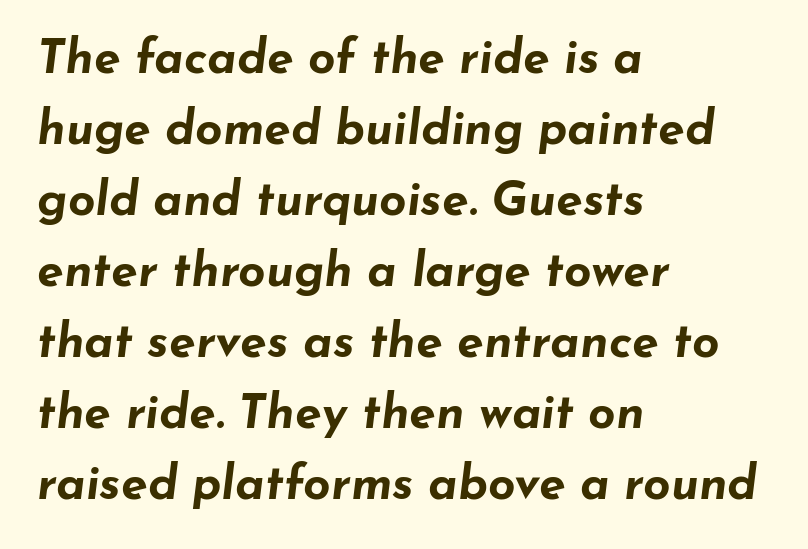
{"italic": "yes", "lean": "right", "slant_degrees": 7, "bold": "yes", "weight": "bold", "width": "wide", "stroke_contrast": "low", "x_height": "small", "monospaced": "no", "underline": "no", "align": "left", "line_spacing": "normal", "line_spacing_ratio": 1.48, "letter_spacing": "normal", "letter_spacing_em": 0.0, "glyph_px": 48}
